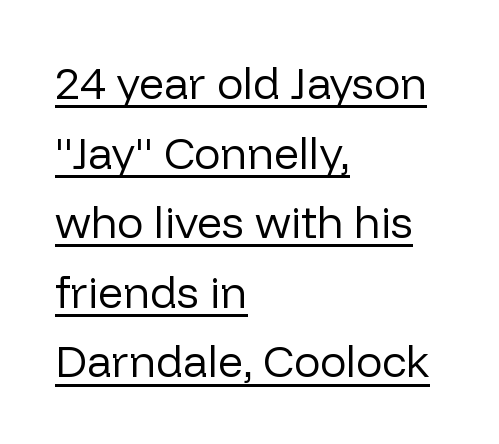
Observe the ordinary spacing: letters are neighbours, not strangers. This sample keeps an unexceptional amount of space between lines. Alignment: flush left. This sample has the flowing, uneven cadence of proportional lettering. What decoration does the sample have? An underline.
